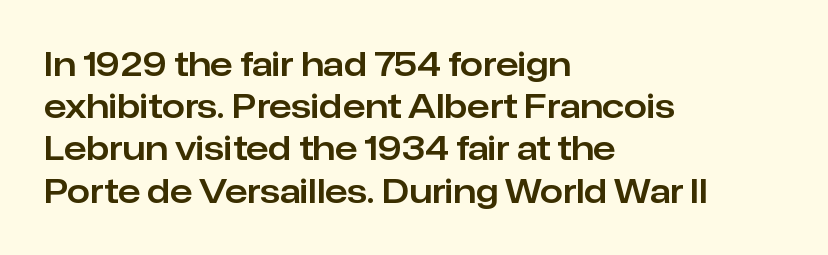
Successive baselines arrive at the customary interval. Nothing unusual about the tracking: characters are spaced as the font intends. The rendering anchors every line to the left-hand side. Does the type have serifs? No, each stem ends abruptly. You can tell it's not italic because the verticals are truly vertical. Lines of text with bare space underneath.
